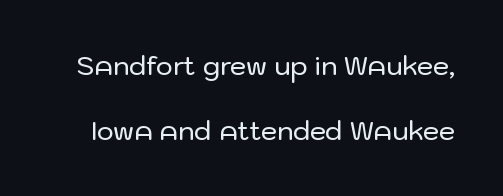
{"italic": "no", "underline": "no", "line_spacing": "loose", "line_spacing_ratio": 2.49, "letter_spacing": "normal", "letter_spacing_em": 0.0, "glyph_px": 26}
